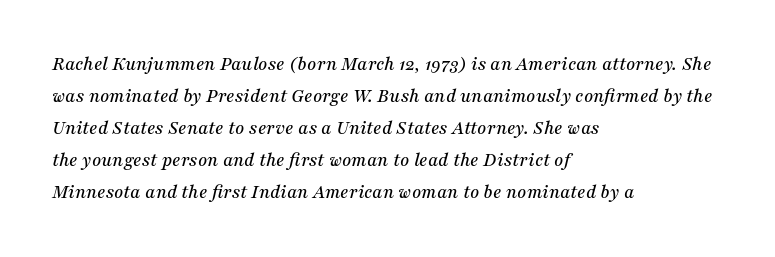
Slant detected: the letters are inclined. Here the glyphs are tracked normally, forming tight word shapes. Is the block centered? No — it sits flush against the left margin. Vertical spacing — default. Bare-footed words on every line.
